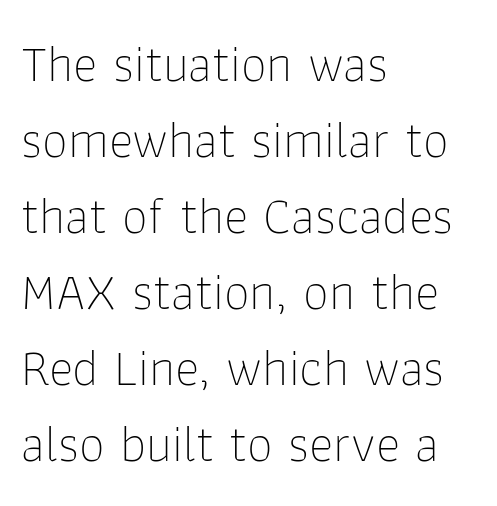
{"serif": "no", "italic": "no", "bold": "no", "weight": "thin", "width": "normal", "stroke_contrast": "low", "x_height": "medium", "monospaced": "no", "underline": "no", "align": "left", "line_spacing": "normal", "line_spacing_ratio": 1.46, "letter_spacing": "normal", "letter_spacing_em": 0.0, "glyph_px": 52}
